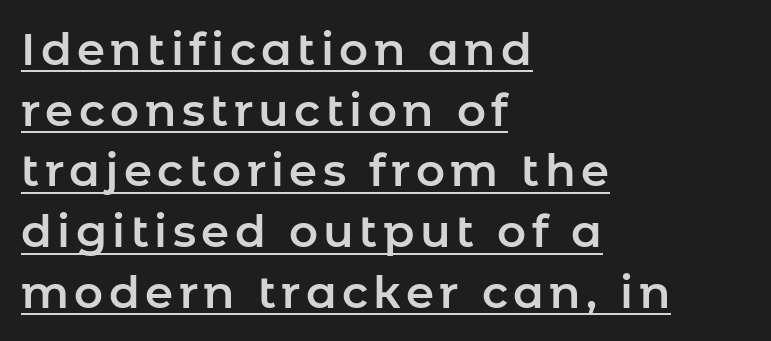
Horizontal alignment here is leftward, the default for most running prose. In terms of letterform style, serifs are entirely absent. Every stem runs plumb, perpendicular to the baseline. Varying glyph widths throughout — classic text-font behaviour.
